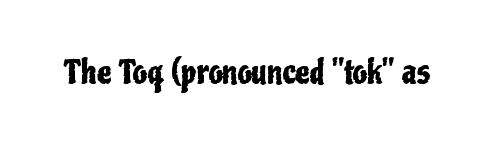
The words here are not underlined. Posture: upright roman. The horizontal fit of the characters is conventional and even. What kind of face is this? One without serifs — a sans.
